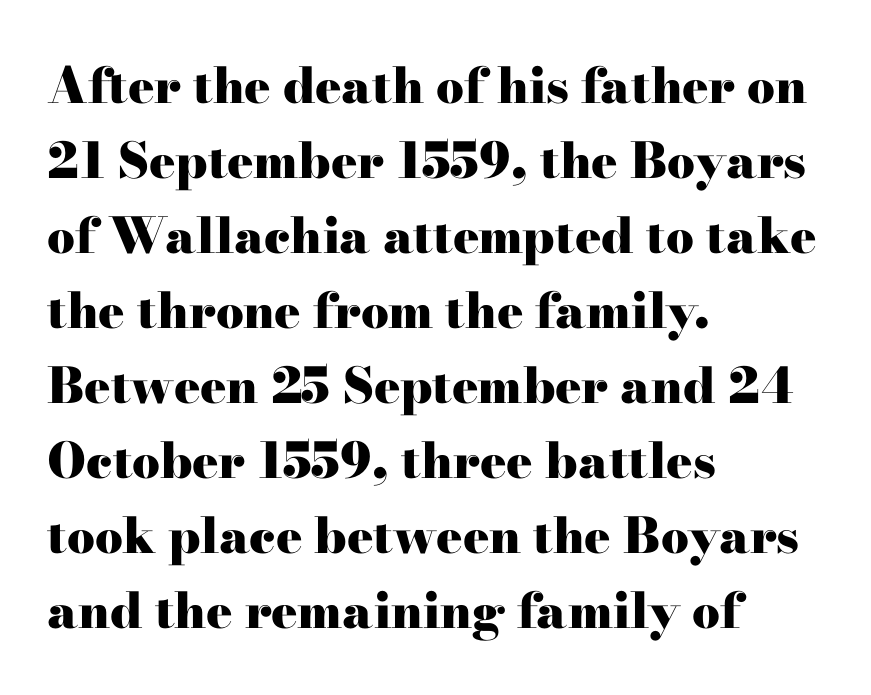
Q: Is the text bold? A: Yes.
Q: Is the text italic (slanted)? A: No, it is upright.
Q: Is the typeface a serif or a sans-serif typeface? A: Serif.
Q: Is the text underlined? A: No.
Q: How is the paragraph aligned? A: Left-aligned.
Q: Is the spacing between letters normal or unusually wide? A: Normal.
Q: Is the spacing between lines tight, normal or loose? A: Normal.
Q: Width (condensed, normal, or wide)? A: Wide.
Q: Stroke contrast? A: High.
Q: x-height? A: Small.
Q: Monospaced? A: No.
